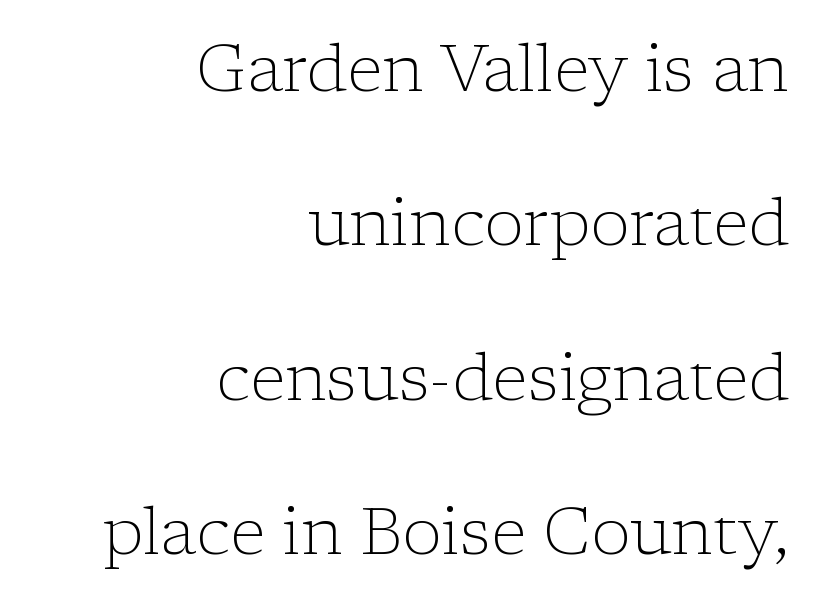
Spacing verdict: proportional, widths tailored to each character. Heft: none added — not bold. The rendering anchors every line to the right-hand side. The strip under each line holds only bare page. Nobody touched the tracking dial on this one.
